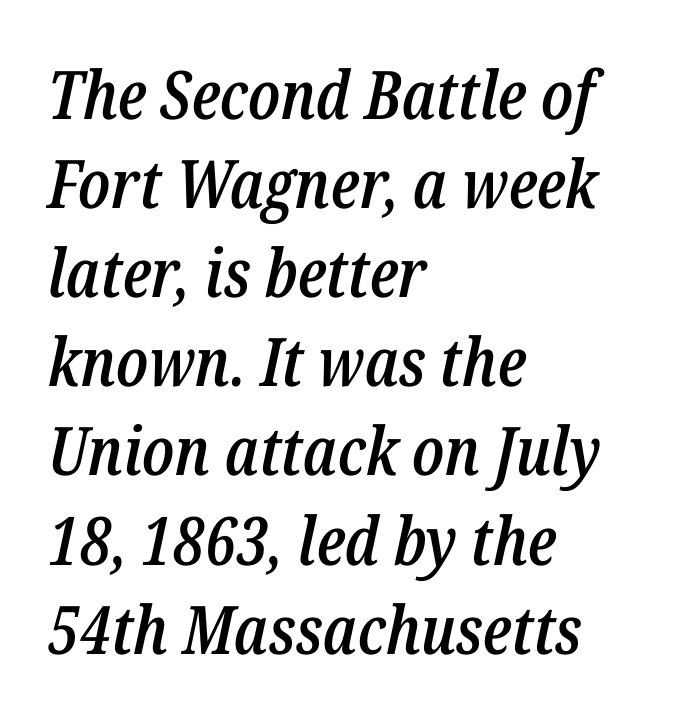
{"italic": "yes", "lean": "right", "slant_degrees": 12, "bold": "semi", "weight": "semibold", "width": "condensed", "stroke_contrast": "low", "x_height": "medium", "monospaced": "no", "underline": "no", "align": "left", "line_spacing": "normal", "line_spacing_ratio": 1.33, "letter_spacing": "normal", "letter_spacing_em": 0.0, "glyph_px": 67}
